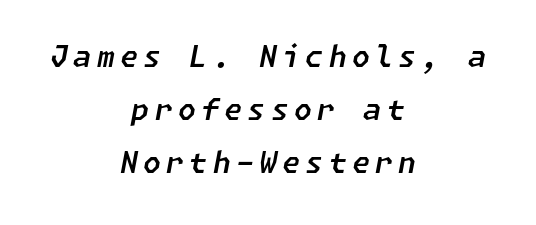
The image shows 29 px text type, italic (leaning right); set centered, line spacing 1.83x, not underlined; low stroke contrast and a medium x-height.
